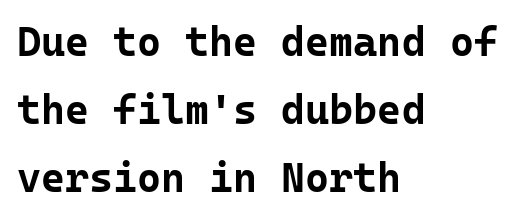
The image shows 41 px bold sans-serif type, upright, monospaced; set left-aligned, normal line spacing (1.66x), normal letter spacing, not underlined; low stroke contrast and a medium x-height.
